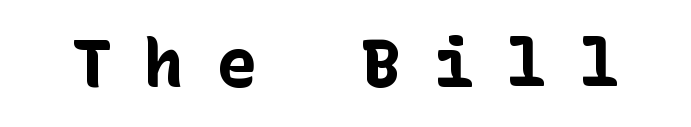
{"serif": "no", "italic": "no", "bold": "yes", "weight": "bold", "width": "normal", "stroke_contrast": "low", "x_height": "medium", "underline": "no", "letter_spacing": "wide", "letter_spacing_em": 0.48, "glyph_px": 67}
